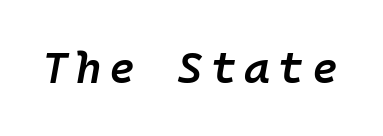
The image shows 44 px semibold type, italic (leaning right), monospaced; set not underlined; low stroke contrast and a medium x-height.
